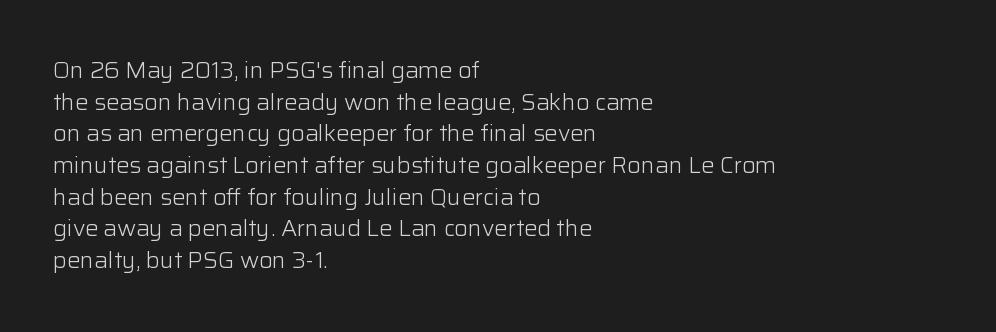
The image shows 22 px text type, upright; set left-aligned, normal line spacing (1.44x), normal letter spacing, not underlined.
